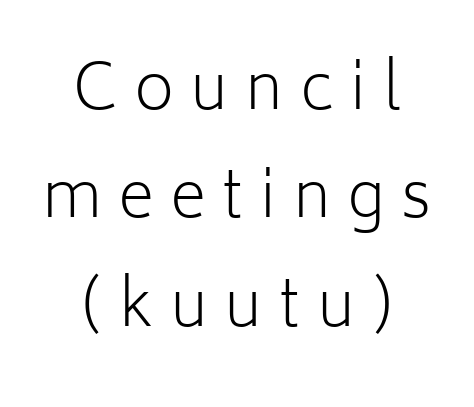
{"serif": "no", "italic": "no", "bold": "no", "weight": "light", "width": "normal", "stroke_contrast": "low", "x_height": "medium", "monospaced": "no", "underline": "no", "align": "center", "line_spacing_ratio": 1.75, "letter_spacing": "wide", "letter_spacing_em": 0.27, "glyph_px": 62}
